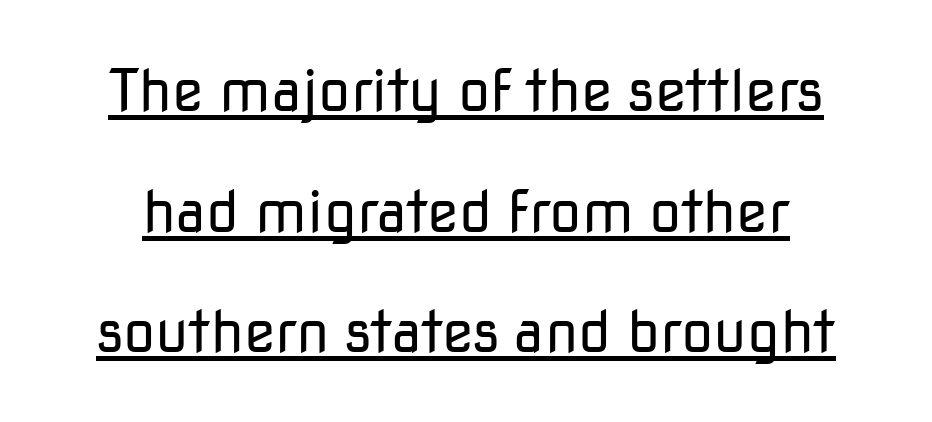
Q: Is the text bold? A: No.
Q: Is the text italic (slanted)? A: No, it is upright.
Q: Is the typeface a serif or a sans-serif typeface? A: Sans-serif.
Q: Is the text underlined? A: Yes.
Q: Is the spacing between letters normal or unusually wide? A: Normal.
Q: Is the spacing between lines tight, normal or loose? A: Loose.
Q: Width (condensed, normal, or wide)? A: Normal.
Q: Stroke contrast? A: Low.
Q: x-height? A: Medium.
Q: Monospaced? A: No.
